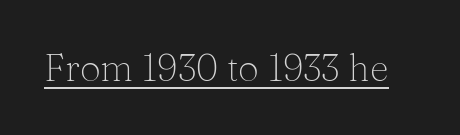
The image shows 37 px light serif type, upright; set normal letter spacing, underlined; medium stroke contrast and a medium x-height.
